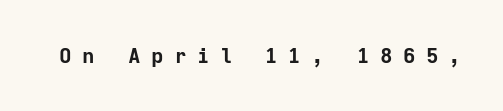
The image shows 21 px bold type, upright; set unusually wide letter spacing (+0.49 em), not underlined.
